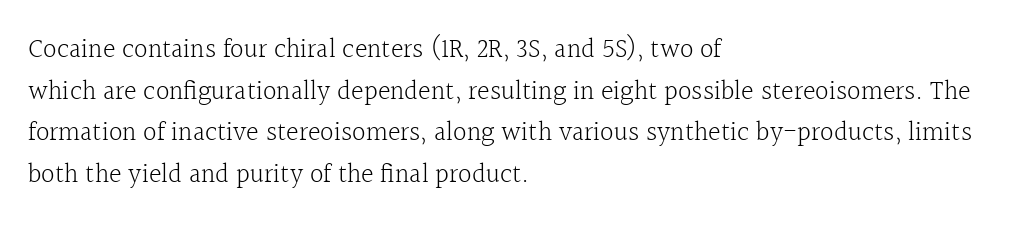
The image shows 27 px text type, upright; set left-aligned, normal line spacing (1.54x), normal letter spacing, not underlined.
